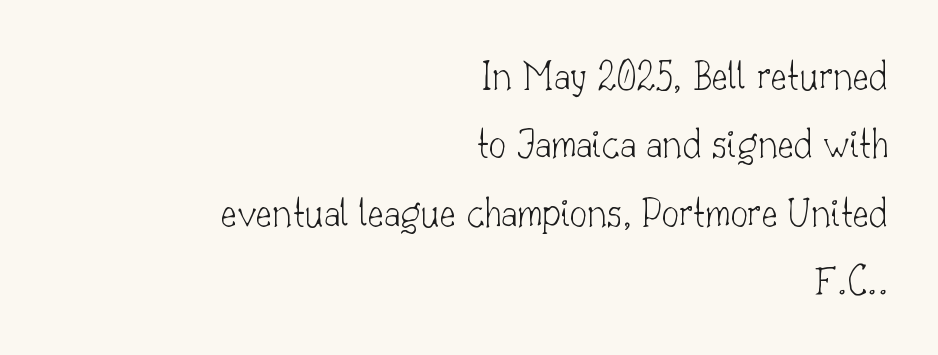
This rendering leaves character spacing at its baseline value. The string is rendered with underlining switched off. The rag falls on the left side of this text block. This sample keeps an unexceptional amount of space between lines. The typeface chosen for these lines features serifs.
